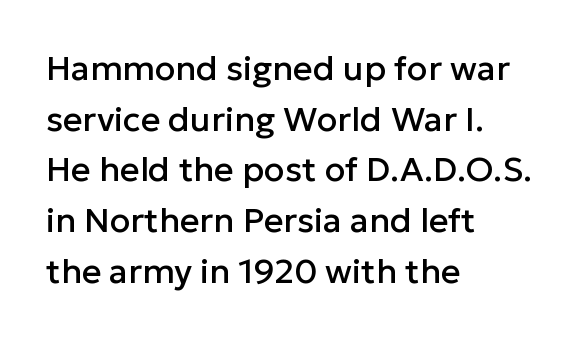
The image shows 34 px sans-serif type, upright; set left-aligned, normal line spacing (1.49x), normal letter spacing, not underlined; low stroke contrast and a medium x-height.
